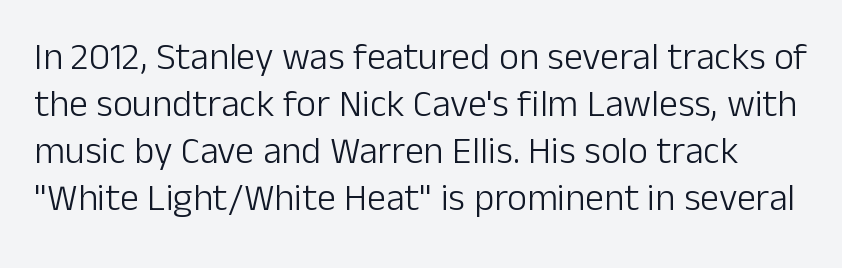
Q: Is the text bold? A: No.
Q: Is the text italic (slanted)? A: No, it is upright.
Q: Is the typeface a serif or a sans-serif typeface? A: Sans-serif.
Q: Is the text underlined? A: No.
Q: Is the spacing between letters normal or unusually wide? A: Normal.
Q: Width (condensed, normal, or wide)? A: Normal.
Q: Stroke contrast? A: Low.
Q: x-height? A: Medium.
Q: Monospaced? A: No.
